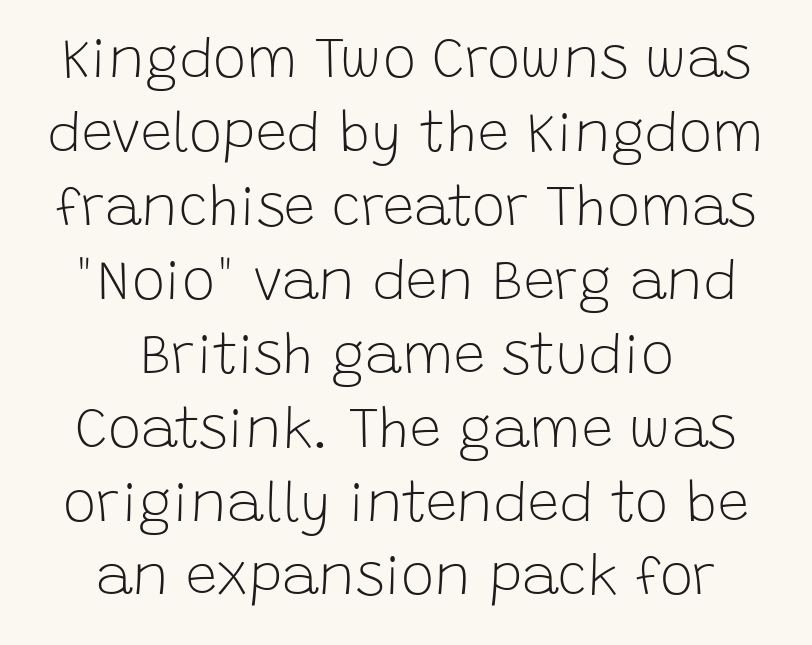
This sample uses an upright cut, with every glyph sitting square on the baseline. Just letters on the line, the space beneath them empty. Is the block centered? Yes — each line is placed symmetrically about the middle. Whoever set this chose a conventional vertical rhythm.
